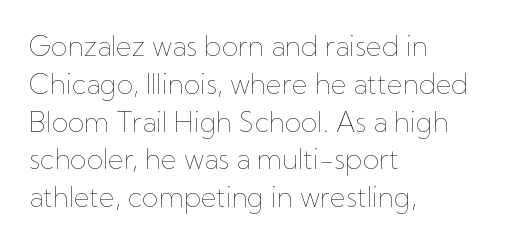
Q: Is the text bold? A: No.
Q: Is the text italic (slanted)? A: No, it is upright.
Q: Is the text underlined? A: No.
Q: How is the paragraph aligned? A: Left-aligned.
Q: Is the spacing between letters normal or unusually wide? A: Normal.
Q: Is the spacing between lines tight, normal or loose? A: Normal.
